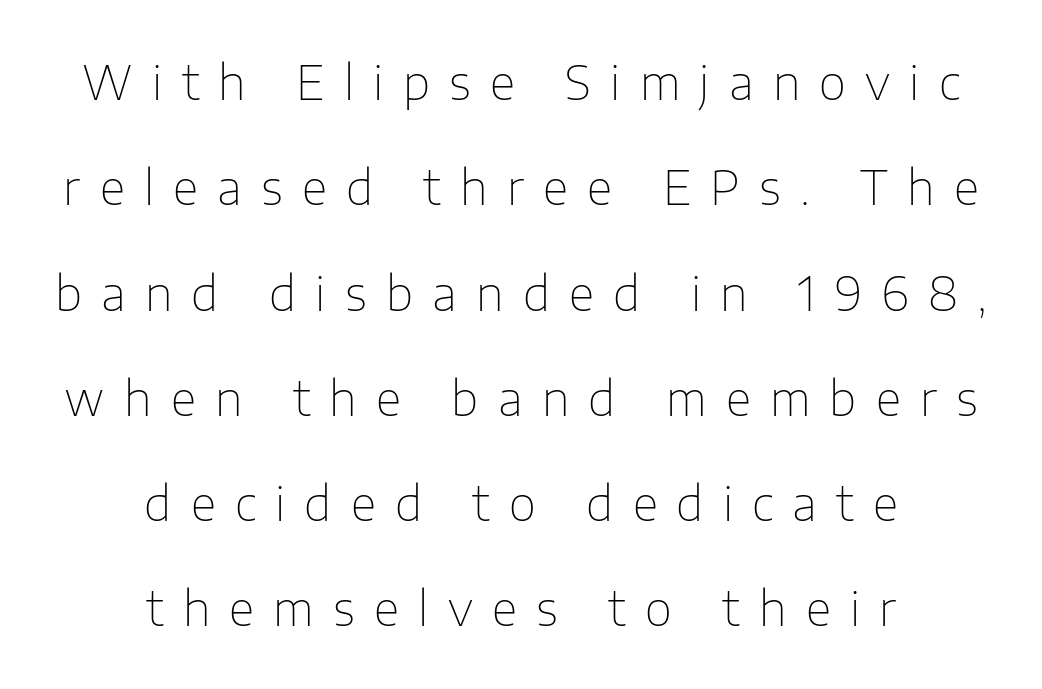
Q: Is the text bold? A: No.
Q: Is the text italic (slanted)? A: No, it is upright.
Q: Is the typeface a serif or a sans-serif typeface? A: Sans-serif.
Q: Is the text underlined? A: No.
Q: How is the paragraph aligned? A: Centered.
Q: Is the spacing between letters normal or unusually wide? A: Unusually wide.
Q: Is the spacing between lines tight, normal or loose? A: Loose.
Q: Width (condensed, normal, or wide)? A: Normal.
Q: Stroke contrast? A: Low.
Q: x-height? A: Medium.
Q: Monospaced? A: No.
